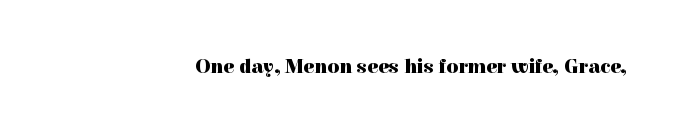
The rendering keeps characters at their native spacing. Underlining? Definitely not there. Nope, not italic — everything's standing straight. Set as a true bold cut, around the 700 mark.
